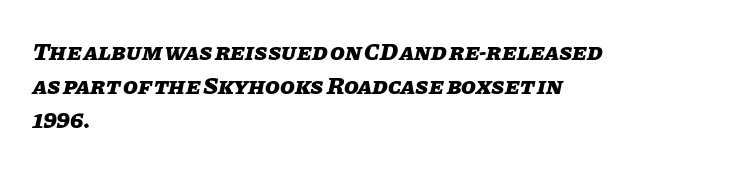
Chunky letters — that's bold for sure. Normally led — the rows are evenly, conventionally spaced. Look at the tracking — it's just the regular setting, nothing added. Honestly, there is no underline to notice here at all. One-word summary of the alignment: left.
